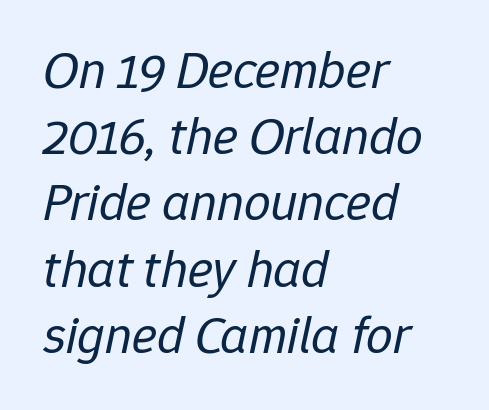
Q: Is the text bold? A: No.
Q: Is the text italic (slanted)? A: Yes, it leans right by about 12 degrees.
Q: Is the text underlined? A: No.
Q: How is the paragraph aligned? A: Left-aligned.
Q: Is the spacing between letters normal or unusually wide? A: Normal.
Q: Is the spacing between lines tight, normal or loose? A: Normal.
Q: Width (condensed, normal, or wide)? A: Normal.
Q: Stroke contrast? A: Low.
Q: x-height? A: Medium.
Q: Monospaced? A: No.
